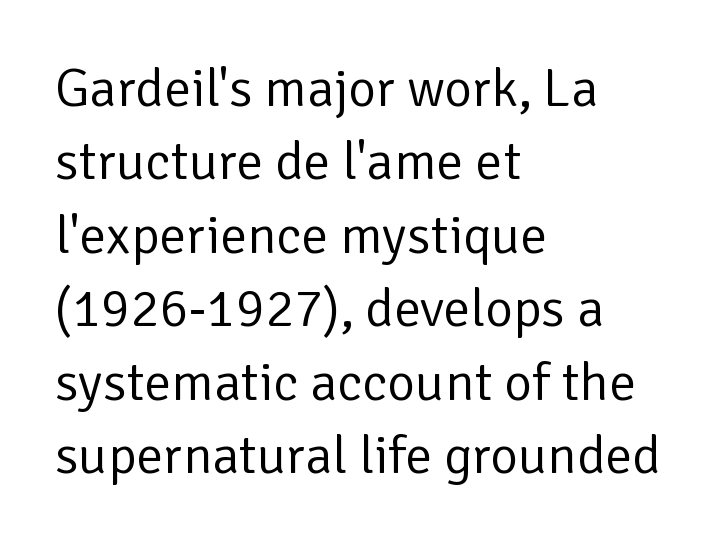
The image shows 54 px regular-weight sans-serif type, upright; set left-aligned, normal line spacing (1.36x), normal letter spacing, not underlined; low stroke contrast and a medium x-height.
